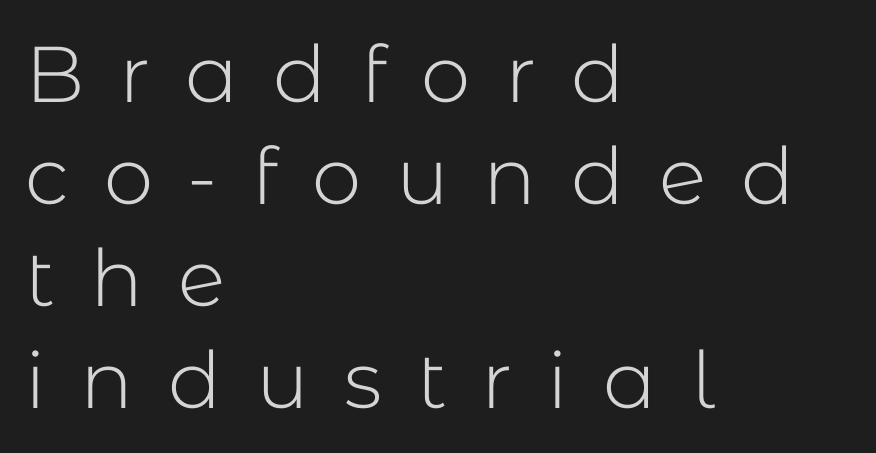
The letters advance in unequal steps, a hallmark of proportional type. Line beginnings align vertically; line endings do not. The passage shown is not bold in any degree. The face used here is a sans, in the tradition of grotesques and geometrics.
